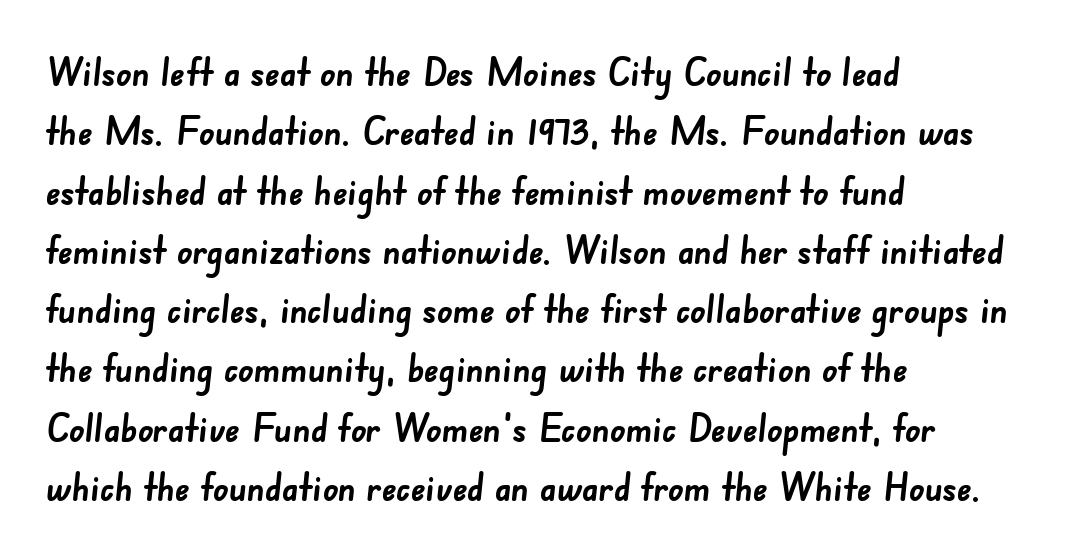
The image shows 38 px semibold sans-serif type; set left-aligned, normal line spacing (1.56x), normal letter spacing, not underlined; low stroke contrast and a small x-height.
